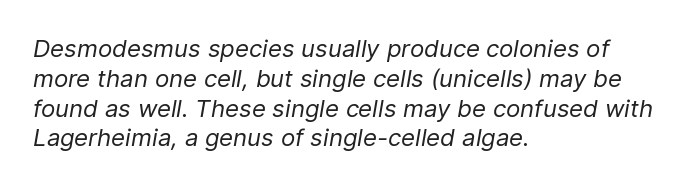
When letters slant like this, we call the style italic. The passage shown has conventional tracking throughout. The font is comparable to plain body text, perhaps lighter. These lines are set flush left with a ragged right edge. Check the space under the baseline: it is left empty.
